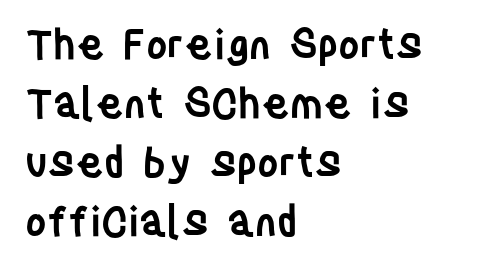
The lettering stays uniformly vertical, giving the passage a roman look. Students, observe: this is what conventionally led text looks like. Is the type bold? Partly — it's a semibold, heavier than regular but not fully bold. Check where the strokes stop: nothing finishes them off — pure sans.
